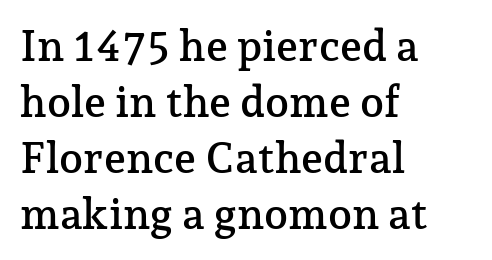
The image shows 43 px serif type, upright; set left-aligned, normal line spacing (1.3x), normal letter spacing, not underlined; low stroke contrast and a medium x-height.
